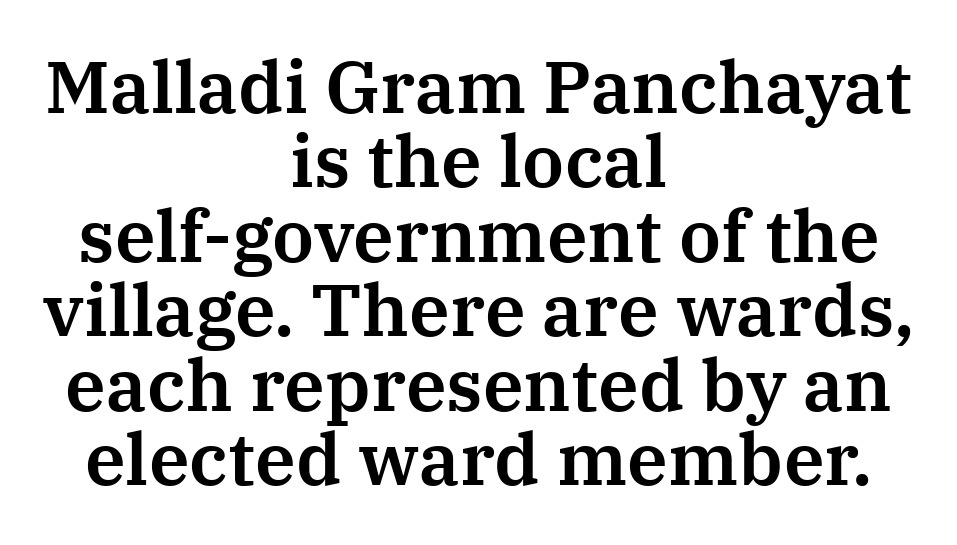
A roman cut, with each character standing at attention. Think of a printed novel: that variable character pitch is what you see here. The lines are quadded center. The glyphs are unaccompanied by any horizontal stroke below them.
